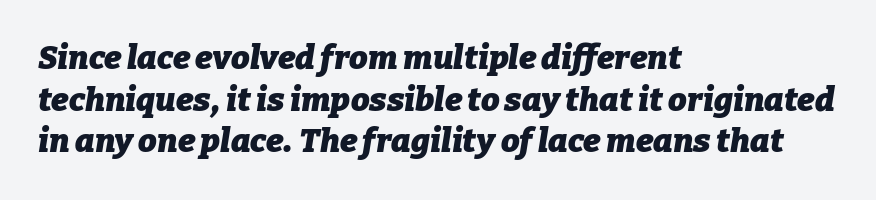
The image shows 33 px heavy type, italic (leaning right); set left-aligned, normal line spacing (1.26x), normal letter spacing, not underlined; low stroke contrast and a medium x-height.
